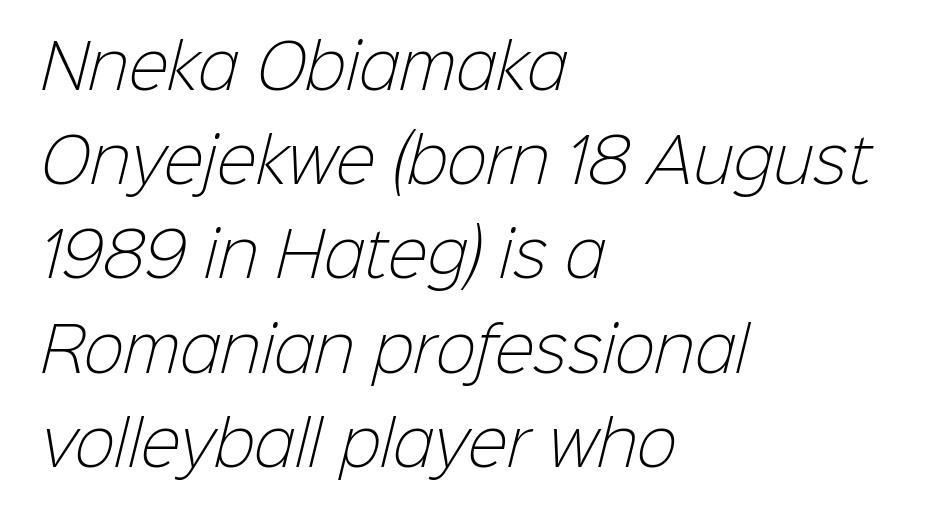
{"serif": "no", "bold": "no", "weight": "light", "width": "normal", "stroke_contrast": "low", "x_height": "medium", "monospaced": "no", "underline": "no", "align": "left", "line_spacing": "normal", "line_spacing_ratio": 1.57, "letter_spacing": "normal", "letter_spacing_em": 0.0, "glyph_px": 60}
